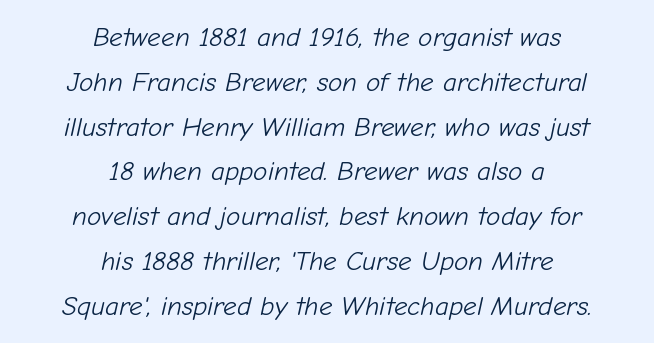
The image shows 27 px text type, italic (leaning right); set centered, normal line spacing (1.66x), normal letter spacing, not underlined.
